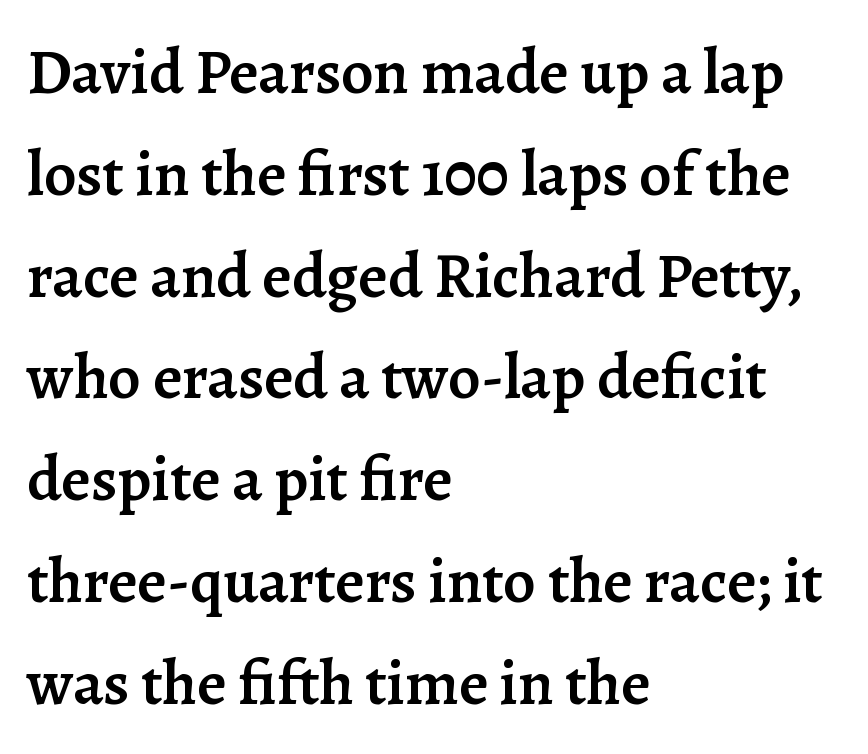
Q: Is the text bold? A: Semi-bold.
Q: Is the text italic (slanted)? A: No, it is upright.
Q: Is the typeface a serif or a sans-serif typeface? A: Serif.
Q: Is the text underlined? A: No.
Q: How is the paragraph aligned? A: Left-aligned.
Q: Is the spacing between letters normal or unusually wide? A: Normal.
Q: Is the spacing between lines tight, normal or loose? A: Normal.
Q: Width (condensed, normal, or wide)? A: Normal.
Q: Stroke contrast? A: Low.
Q: x-height? A: Medium.
Q: Monospaced? A: No.
